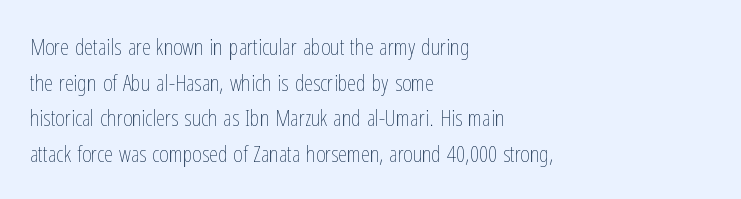
Q: Is the text bold? A: No.
Q: Is the text italic (slanted)? A: No, it is upright.
Q: Is the text underlined? A: No.
Q: How is the paragraph aligned? A: Left-aligned.
Q: Is the spacing between letters normal or unusually wide? A: Normal.
Q: Is the spacing between lines tight, normal or loose? A: Normal.
